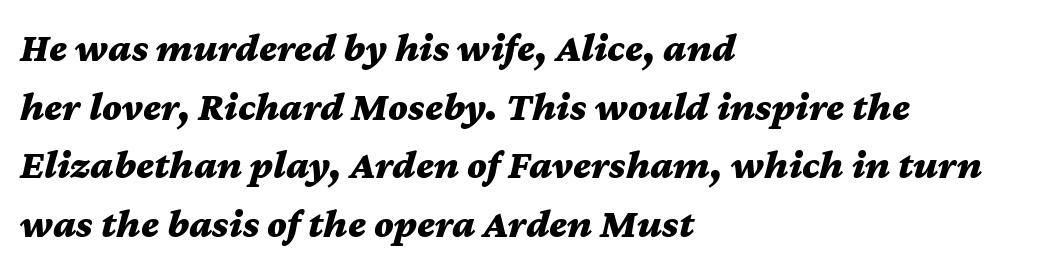
The image shows 41 px bold, wide type, italic (leaning right); set left-aligned, normal line spacing (1.43x), normal letter spacing, not underlined; medium stroke contrast and a medium x-height.
